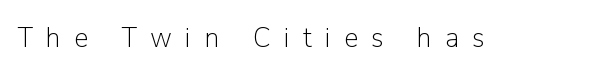
The image shows 29 px light sans-serif type, upright; set unusually wide letter spacing (+0.46 em), not underlined; low stroke contrast and a medium x-height.
